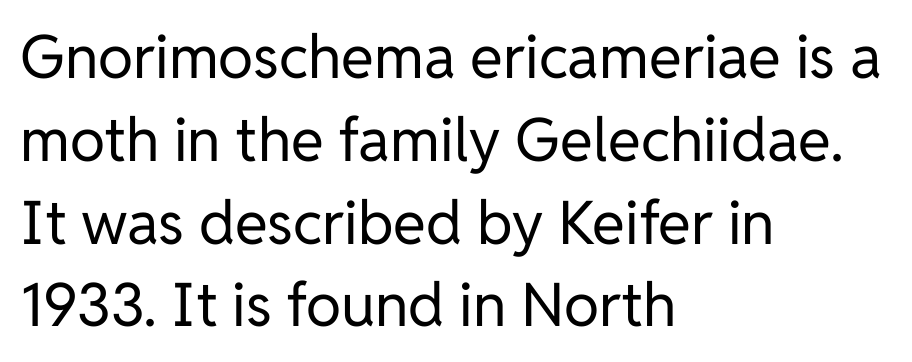
{"serif": "no", "italic": "no", "bold": "no", "weight": "regular", "width": "normal", "stroke_contrast": "low", "x_height": "medium", "monospaced": "no", "underline": "no", "align": "left", "line_spacing": "normal", "line_spacing_ratio": 1.38, "letter_spacing": "normal", "letter_spacing_em": 0.0, "glyph_px": 60}
